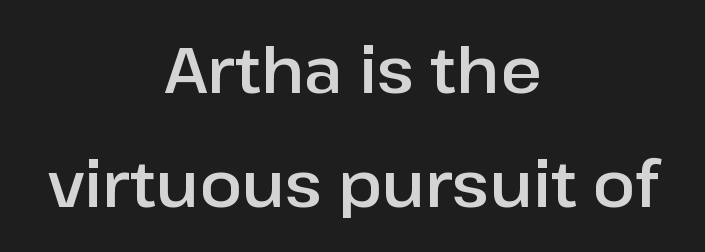
Each letter keeps its own natural width here, so spacing adapts to shape. Which margin do the lines hug? Neither — every line sits in the middle. The words here are not underlined. Tracking value appears to be zero — textbook default spacing. Classification — sans serif. A typesetter would mark this as roman, not italic.
